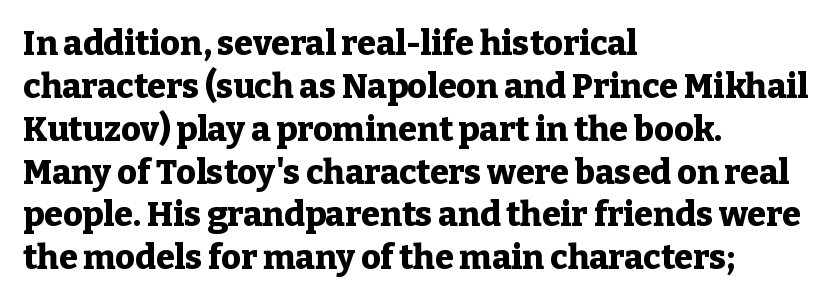
Q: Is the text bold? A: Yes.
Q: Is the text italic (slanted)? A: No, it is upright.
Q: Is the typeface a serif or a sans-serif typeface? A: Serif.
Q: Is the text underlined? A: No.
Q: How is the paragraph aligned? A: Left-aligned.
Q: Is the spacing between letters normal or unusually wide? A: Normal.
Q: Is the spacing between lines tight, normal or loose? A: Normal.
Q: Width (condensed, normal, or wide)? A: Normal.
Q: Stroke contrast? A: Low.
Q: x-height? A: Medium.
Q: Monospaced? A: No.
